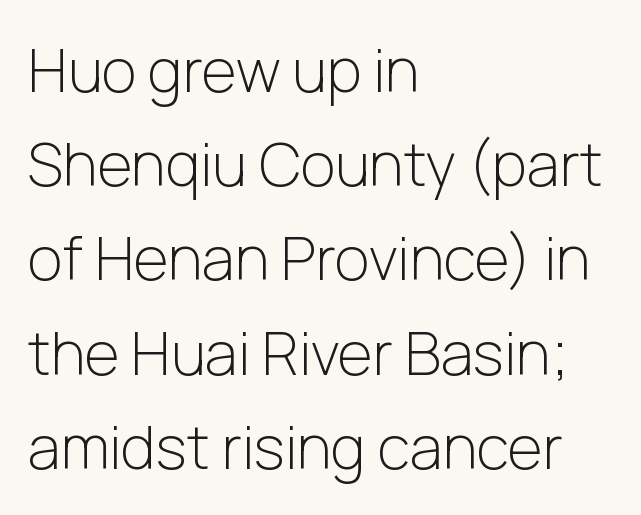
Stroke mass is kept to a normal reading level or below. A typesetter would call this proportional, since set widths differ per character. No extra tracking has been applied to these lines. The space between consecutive lines is moderate. You can tell from the bare stems that sans-serif type was used. The passage shown is not underscored anywhere.
